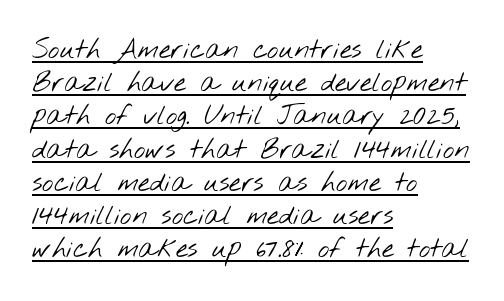
The image shows 27 px text type; set left-aligned, line spacing 1.23x, normal letter spacing, underlined.
